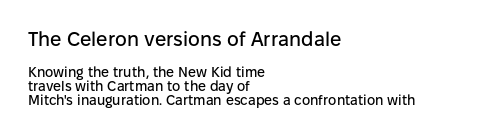
Q: Is the text italic (slanted)? A: No, it is upright.
Q: Is the text underlined? A: No.
Q: How is the paragraph aligned? A: Left-aligned.
Q: Is the spacing between letters normal or unusually wide? A: Normal.
Q: Is the spacing between lines tight, normal or loose? A: Tight.
Q: Which block of text is set in a larger size, the first (top) or the second (bottom)? A: The first (top) one.
